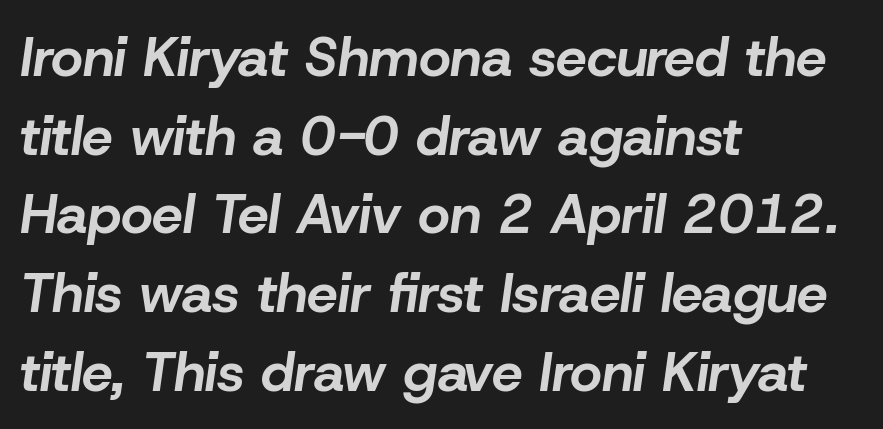
{"italic": "yes", "lean": "right", "slant_degrees": 8, "bold": "yes", "weight": "bold", "width": "normal", "stroke_contrast": "low", "x_height": "medium", "monospaced": "no", "underline": "no", "align": "left", "line_spacing": "normal", "line_spacing_ratio": 1.43, "letter_spacing": "normal", "letter_spacing_em": 0.0, "glyph_px": 55}
